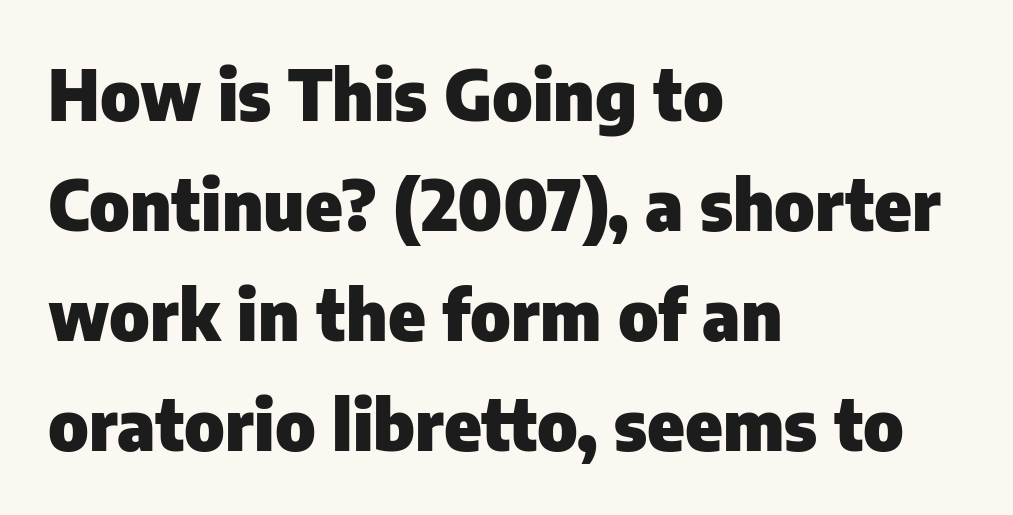
The image shows 70 px heavy sans-serif type, upright; set left-aligned, normal line spacing (1.57x), normal letter spacing, not underlined; low stroke contrast and a medium x-height.
